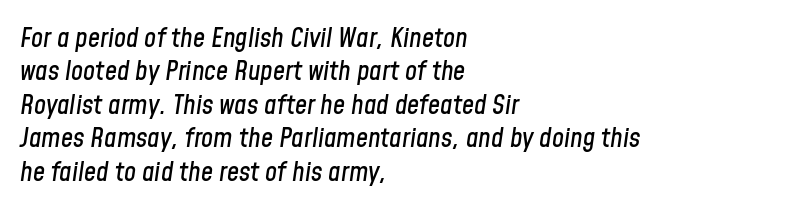
The area under the type is left untouched. All the whitespace from short lines collects on the right. Does the lettering tilt? It does — this is italic. The passage shown has conventional tracking throughout.
